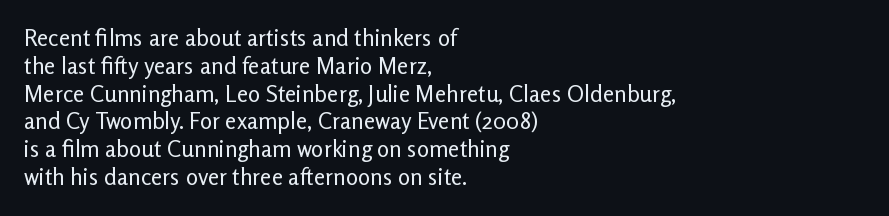
The image shows 23 px text type, upright; set left-aligned, line spacing 1.21x, normal letter spacing, not underlined.
